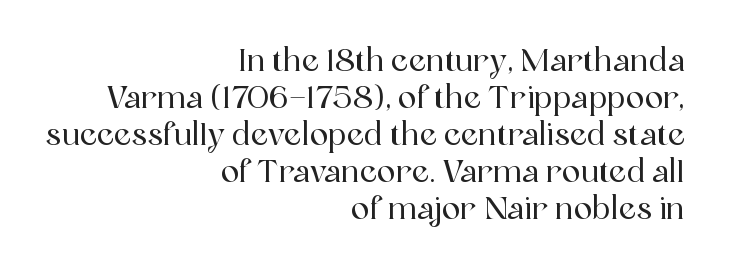
The image shows 31 px serif type, upright; set right-aligned, line spacing 1.19x, normal letter spacing, not underlined; a medium x-height.
